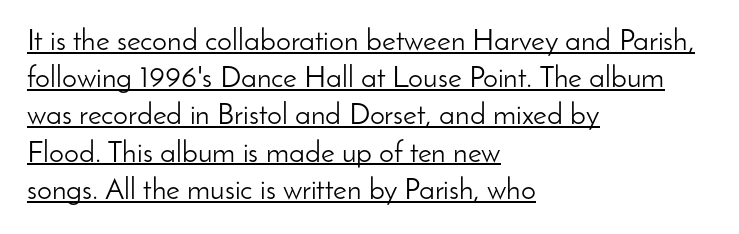
{"serif": "no", "italic": "no", "bold": "no", "weight": "light", "width": "normal", "stroke_contrast": "low", "x_height": "small", "monospaced": "no", "underline": "yes", "align": "left", "line_spacing_ratio": 1.24, "letter_spacing": "normal", "letter_spacing_em": 0.0, "glyph_px": 30}
